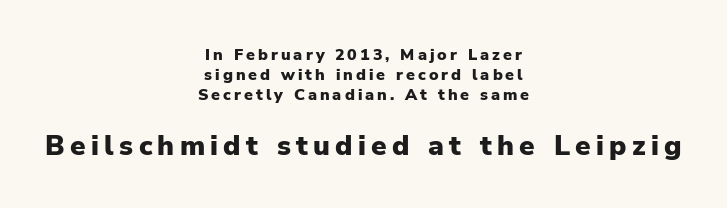
Unmarked baselines from the first word to the last. These two chunks differ in scale, with the bottom chunk taking the larger measure. Posture: vertical. A student would call this center alignment; a typographer would say set centered. Look at the stroke-to-counter ratio: heavy, a bold.
